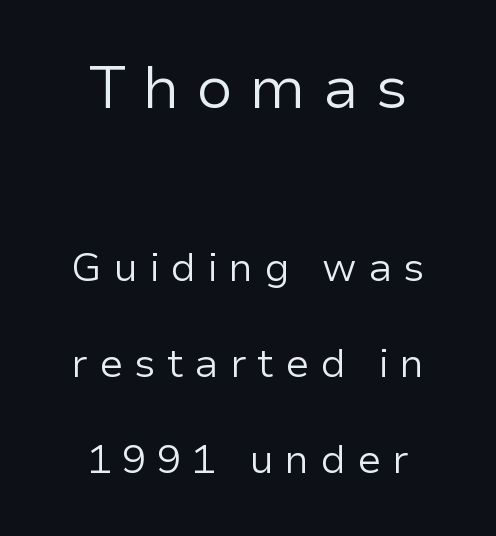
Q: Is the text bold? A: No.
Q: Is the text italic (slanted)? A: No, it is upright.
Q: Is the typeface a serif or a sans-serif typeface? A: Sans-serif.
Q: Is the text underlined? A: No.
Q: How is the paragraph aligned? A: Centered.
Q: Is the spacing between letters normal or unusually wide? A: Unusually wide.
Q: Is the spacing between lines tight, normal or loose? A: Loose.
Q: Which block of text is set in a larger size, the first (top) or the second (bottom)? A: The first (top) one.
Q: Width (condensed, normal, or wide)? A: Normal.
Q: Stroke contrast? A: Low.
Q: x-height? A: Medium.
Q: Monospaced? A: No.
